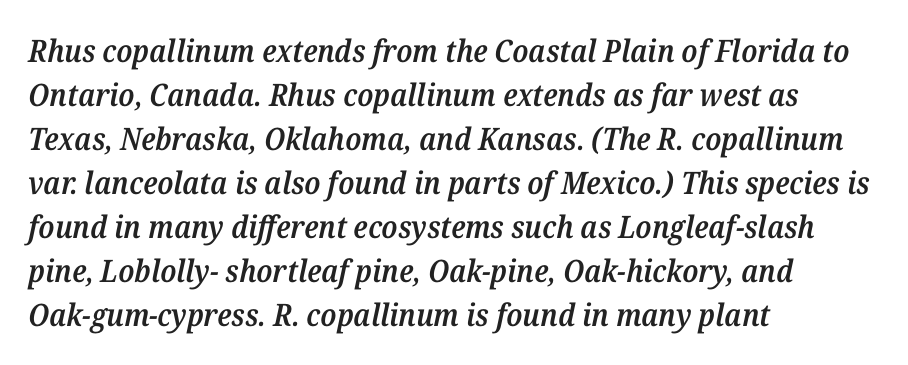
A serif font was chosen for this passage. These lines keep a tight, regular rhythm from letter to letter. These lines stack with their left ends in a neat column. Glance below the letters and you will spot only blank space. Slanted lettering throughout.
